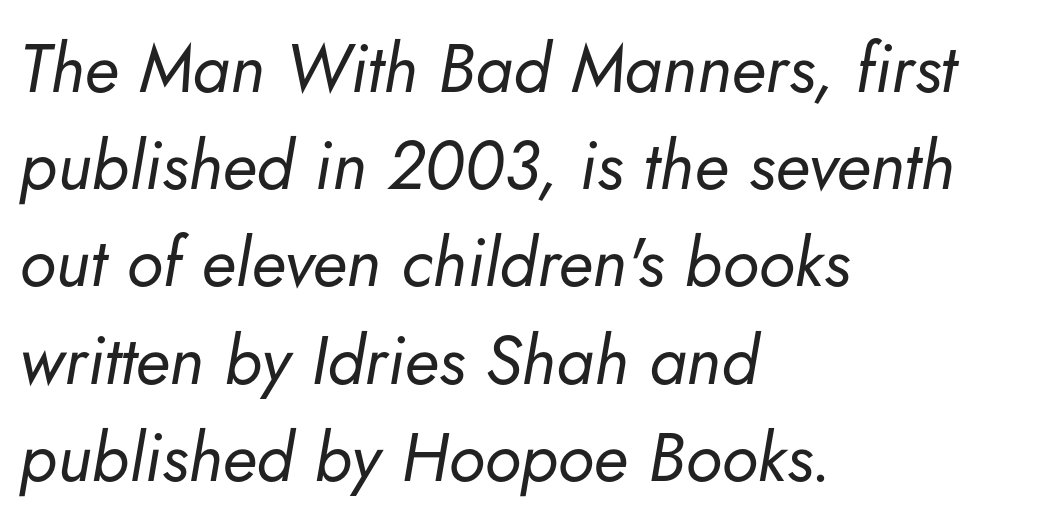
A light-to-regular cut is what we see here. Does the lettering tilt? It does — this is italic. This sample keeps an unexceptional amount of space between lines. If you drew a ruler down the left edge, every line would touch it.
